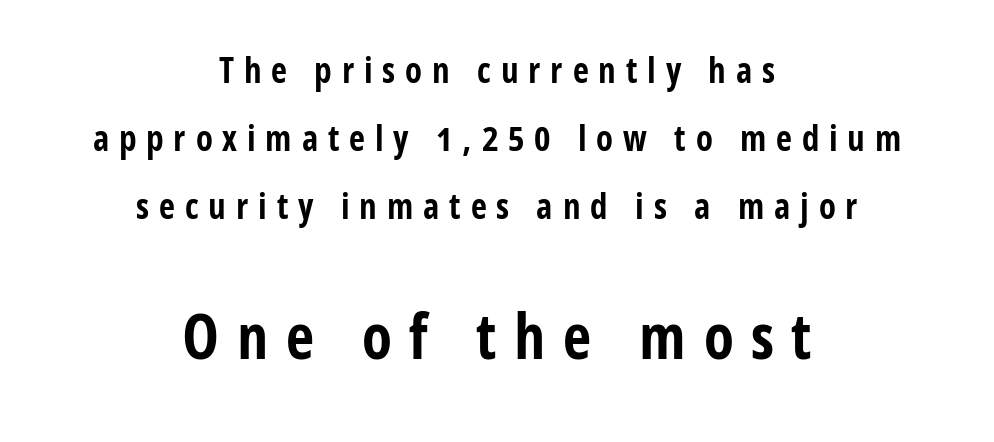
The image shows 62 px bold, condensed sans-serif type, upright; set centered, loose line spacing (1.94x), unusually wide letter spacing (+0.28 em), not underlined; the second (bottom) block is 1.77x larger; low stroke contrast and a medium x-height.
